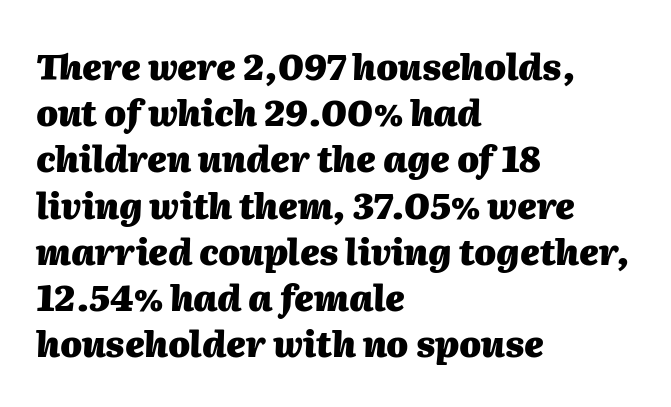
Notice how descenders clear the ascenders below comfortably — that's standard leading. Note the varied advance widths — an 'i' is clearly narrower than an 'm'. Letters rest on an invisible, unmarked baseline. No extra tracking has been applied to these lines. This is oblique type, the kind used for emphasis or titles.
